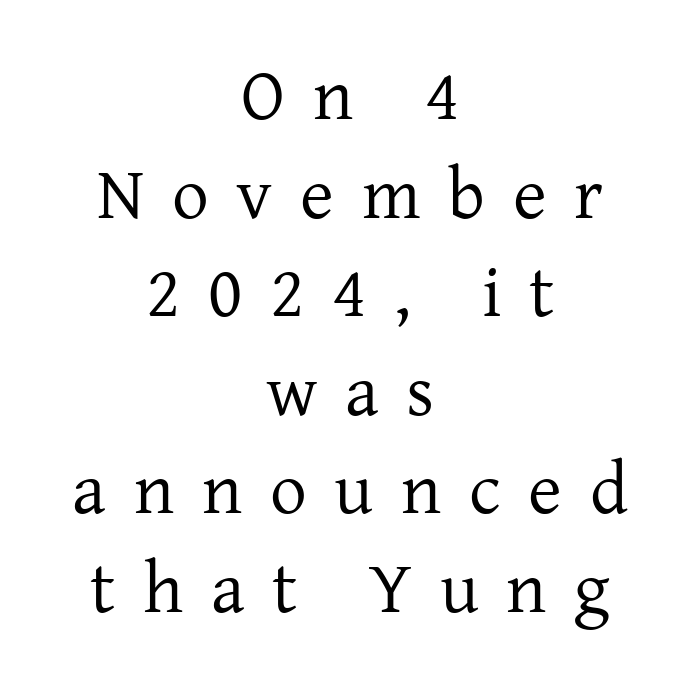
The image shows 73 px regular-weight serif type, upright; set centered, normal line spacing (1.35x), unusually wide letter spacing (+0.38 em), not underlined; low stroke contrast and a medium x-height.
